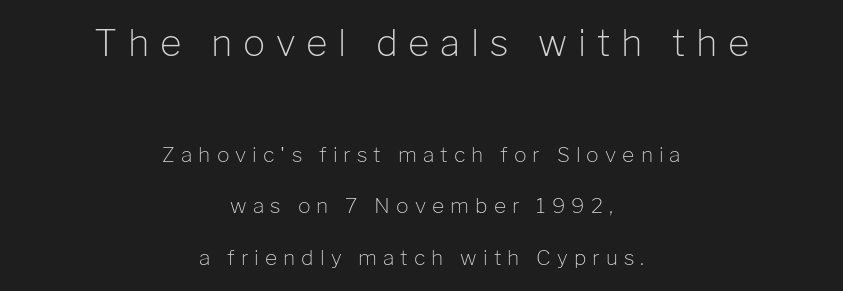
{"serif": "no", "italic": "no", "bold": "no", "weight": "light", "width": "normal", "stroke_contrast": "low", "x_height": "medium", "monospaced": "no", "underline": "no", "align": "center", "line_spacing": "loose", "line_spacing_ratio": 2.46, "letter_spacing": "wide", "letter_spacing_em": 0.29, "larger_block": "first", "size_ratio": 1.76, "glyph_px": 37}
